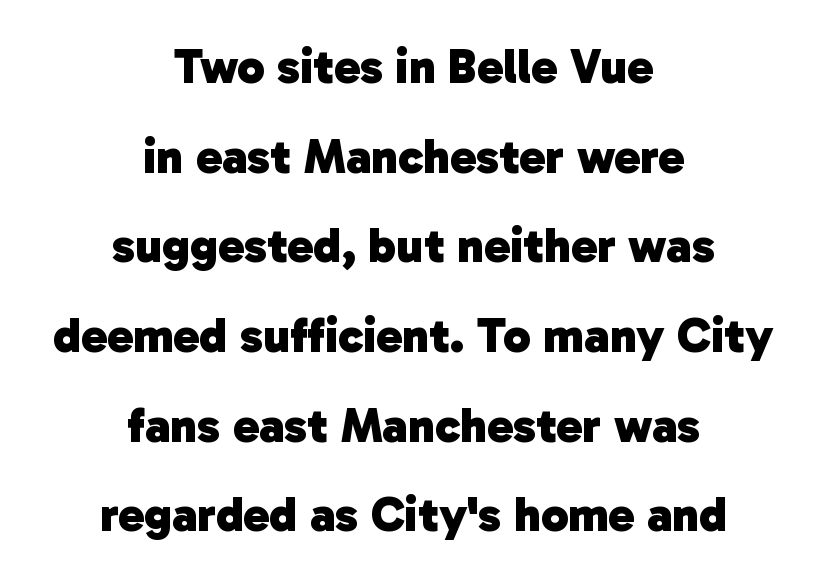
The image shows 49 px heavy sans-serif type; set centered, line spacing 1.83x, normal letter spacing, not underlined; low stroke contrast and a medium x-height.
